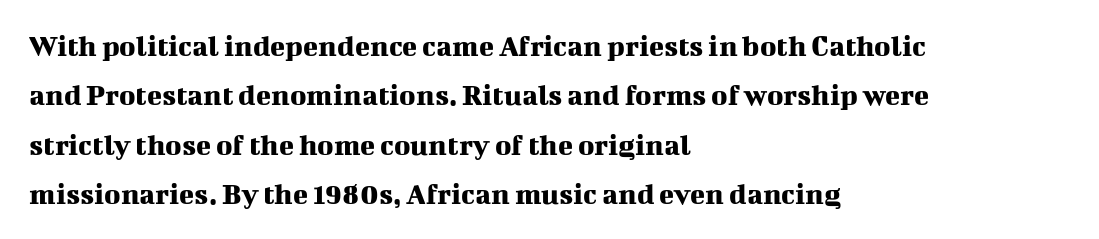
There is no visible air inserted between adjacent glyphs. Quick note: not italic, upright. A typesetter would label this face a serif. How would I describe the line gaps? Plain and ordinary.
